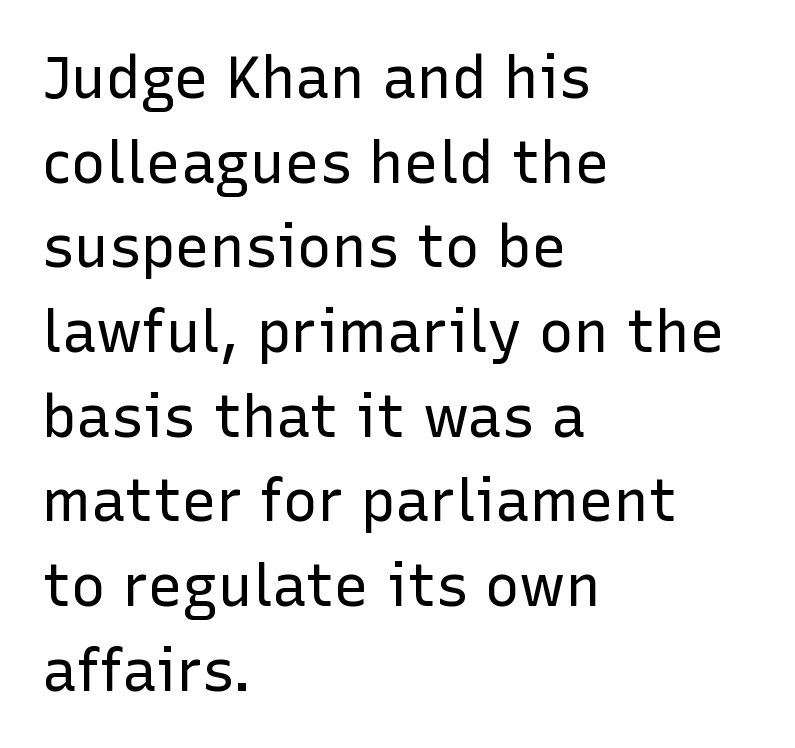
Q: Is the text bold? A: No.
Q: Is the text italic (slanted)? A: No, it is upright.
Q: Is the typeface a serif or a sans-serif typeface? A: Sans-serif.
Q: Is the text underlined? A: No.
Q: How is the paragraph aligned? A: Left-aligned.
Q: Is the spacing between letters normal or unusually wide? A: Normal.
Q: Is the spacing between lines tight, normal or loose? A: Normal.
Q: Width (condensed, normal, or wide)? A: Normal.
Q: Stroke contrast? A: Low.
Q: x-height? A: Medium.
Q: Monospaced? A: No.
